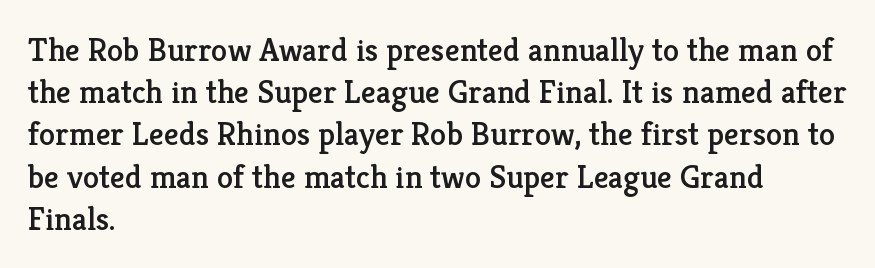
You could not count columns in this text — the font is proportionally spaced. Reading down the block, your eye returns to a fixed left position each line. Each row of text sits above clean, open space. Serif or sans? Serif — the stroke terminals have little feet. The letterforms sit shoulder to shoulder at normal distance. In terms of posture, this sample is upright.
